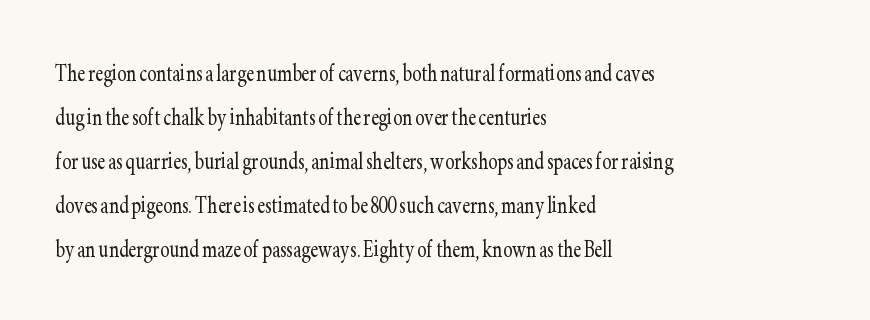
Unbolded letterforms with no extra heft. Horizontal bands of white between lines are of average thickness. Characters follow at the spacing the type designer built in. The passage is arranged the way most books set body copy — flush left.
